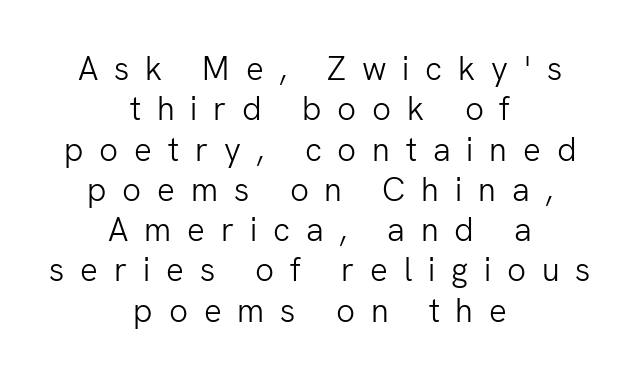
Ordinary non-slanted type is in use. Which margin do the lines hug? Neither — every line sits in the middle. This rendering employs a face without finishing strokes, i.e., a sans-serif. No letter is thick-stroked: the sample isn't bold. Letter spacing: wide.
